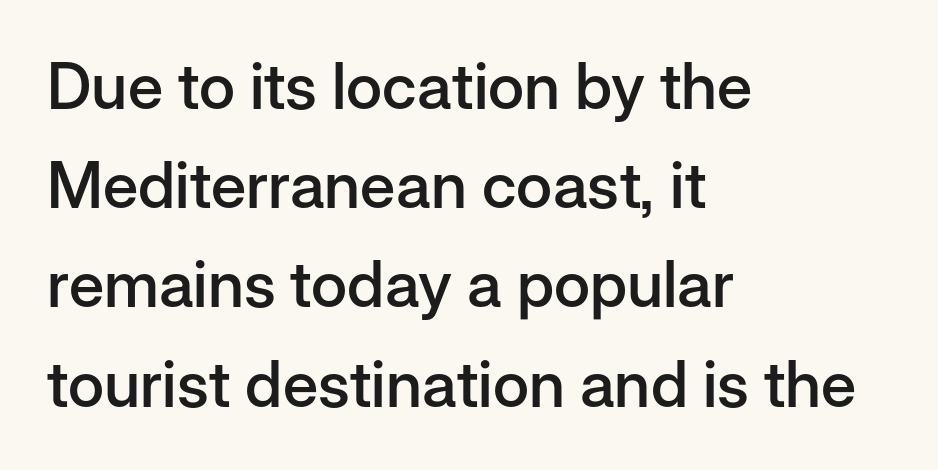
Default kerning and tracking; the words read as compact shapes. Notice how the passage keeps a crisp vertical edge on the left only. Font category for this specimen: sans-serif. In terms of leading, this rendering sits right in the middle. Decoration check: the copy has no underline.
